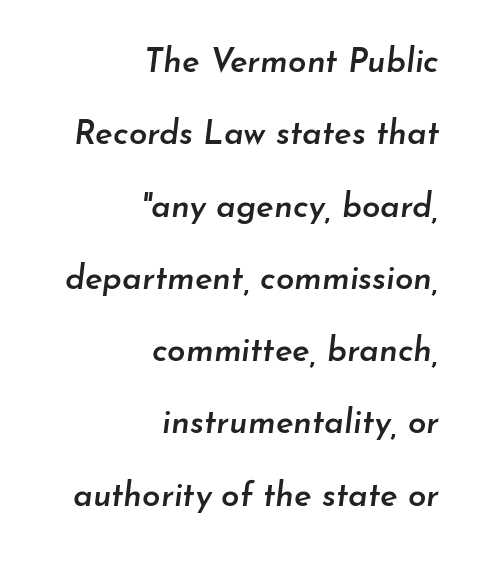
Q: Is the text bold? A: Semi-bold.
Q: Is the text italic (slanted)? A: Yes, it leans right by about 7 degrees.
Q: Is the text underlined? A: No.
Q: How is the paragraph aligned? A: Right-aligned.
Q: Is the spacing between letters normal or unusually wide? A: Normal.
Q: Is the spacing between lines tight, normal or loose? A: Loose.
Q: Width (condensed, normal, or wide)? A: Normal.
Q: Stroke contrast? A: Low.
Q: x-height? A: Small.
Q: Monospaced? A: No.
